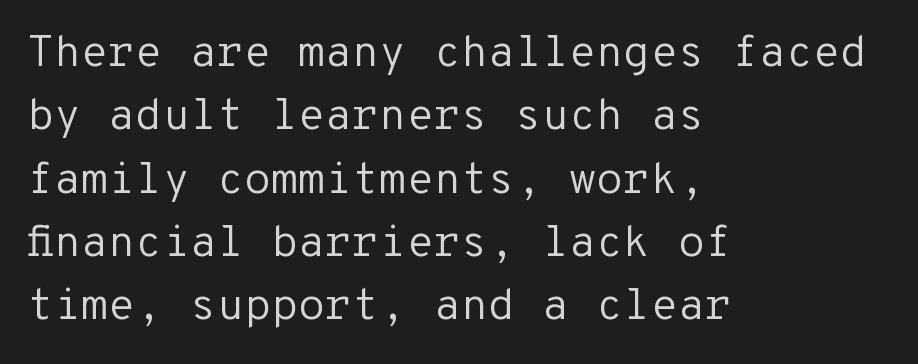
On a weight scale, this lands at 450 or below. Nothing unusual about the tracking: characters are spaced as the font intends. Caption: multi-line text, flush left, ragged right. The lettering holds an erect, upright posture throughout. These lines are rendered in a fixed-pitch font. Does the type have serifs? No, each stem ends abruptly.
